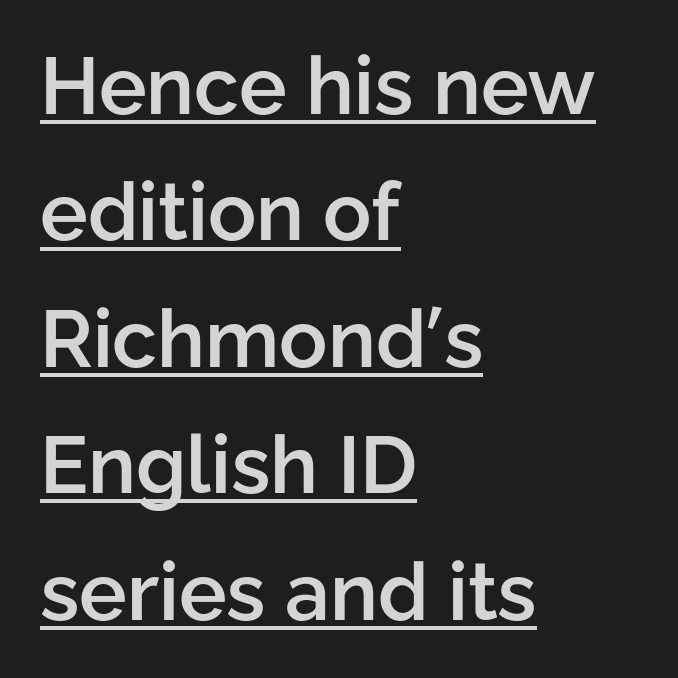
The image shows 80 px semibold sans-serif type, upright; set left-aligned, normal line spacing (1.58x), normal letter spacing, underlined; low stroke contrast and a medium x-height.
